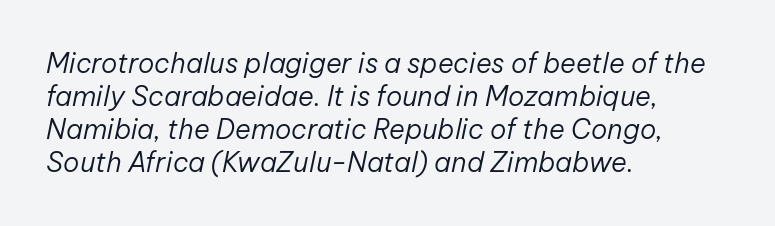
Plain, unruled lines of type. The typography opts for an oblique posture over an upright one. Default kerning and tracking; the words read as compact shapes. The setting favours the left margin, as ordinary paragraphs usually do. The strokes carry an ordinary text weight at most.
